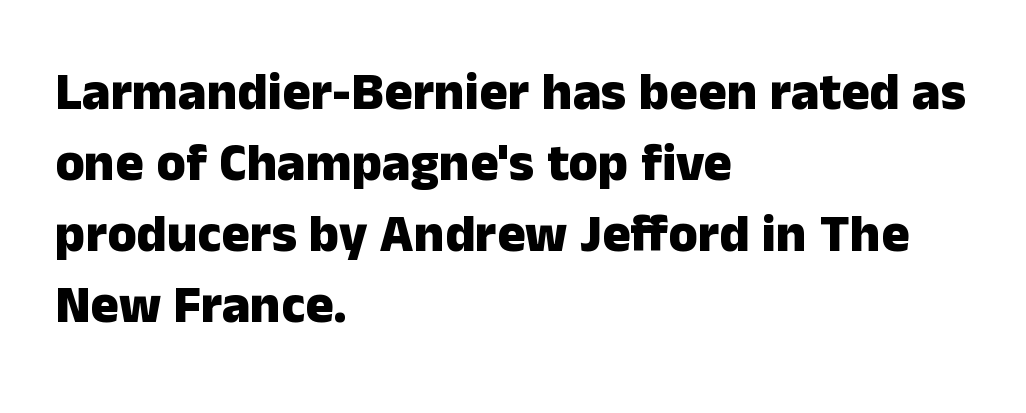
{"serif": "no", "italic": "no", "bold": "yes", "weight": "heavy", "width": "normal", "stroke_contrast": "low", "x_height": "medium", "monospaced": "no", "underline": "no", "align": "left", "line_spacing": "normal", "line_spacing_ratio": 1.34, "letter_spacing": "normal", "letter_spacing_em": 0.0, "glyph_px": 53}
